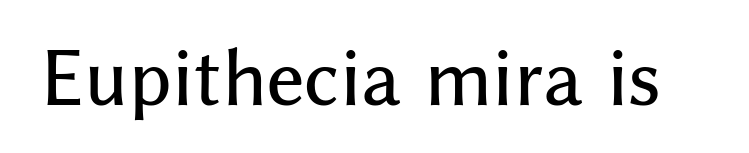
{"serif": "no", "italic": "no", "width": "normal", "stroke_contrast": "medium", "x_height": "medium", "monospaced": "no", "underline": "no", "letter_spacing": "normal", "letter_spacing_em": 0.0, "glyph_px": 72}
